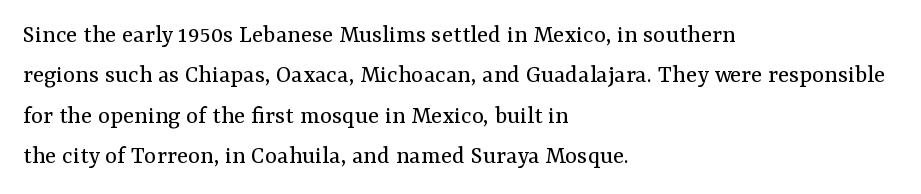
Check the space under the baseline: it is left empty. The type sits square on the baseline with zero lean. Line spacing here is normal. Casual observation: everything's shoved over to the left. Honestly, the letter spacing is just normal — you wouldn't notice it.
